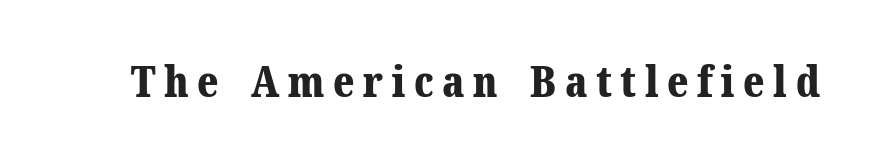
Ordinary non-slanted type is in use. These lines have a slow, spaced-out rhythm from letter to letter. Character widths vary here, with narrow letters taking less room than wide ones. Descenders hang freely into open space. Each letter's strokes conclude with small projecting serifs. Thick stems and heavy bowls — unmistakably bold.
